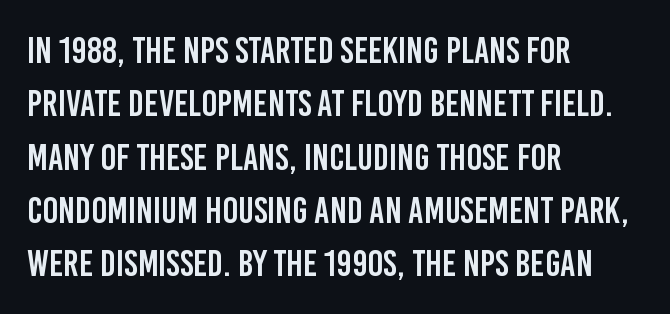
The words here are not underlined. Proportional: the letters do not fall into vertical columns. Typeset ragged right — the left edge is the straight one. A typesetter would call this zero additional tracking. If you measured baseline to baseline, you'd find a middling distance. You can tell from the bare stems that sans-serif type was used.
